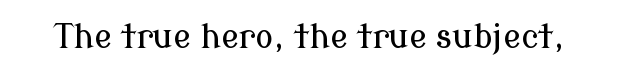
What stands out about the letter spacing? Nothing — it is the standard amount. Note the varied advance widths — an 'i' is clearly narrower than an 'm'. A clean baseline with only descenders dipping below it. Regarding serifs, this sample has them. If you drew a line through each stem, it would be perfectly vertical.
